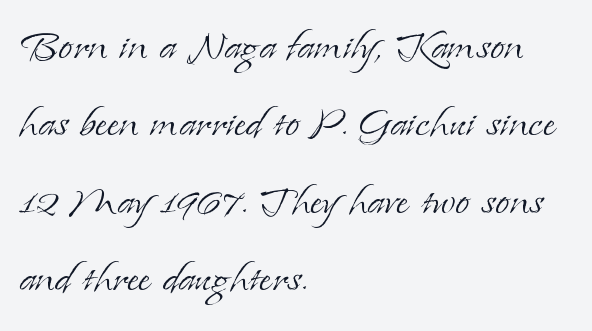
The image shows 52 px light serif type; set left-aligned, normal line spacing (1.49x), normal letter spacing, not underlined; low stroke contrast and a small x-height.
